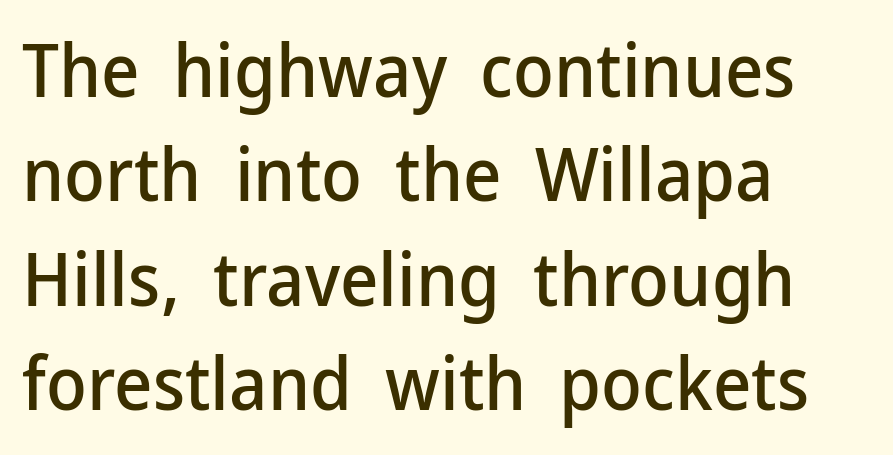
The image shows 74 px sans-serif type, upright; set left-aligned, normal line spacing (1.41x), normal letter spacing, not underlined; low stroke contrast and a medium x-height.
